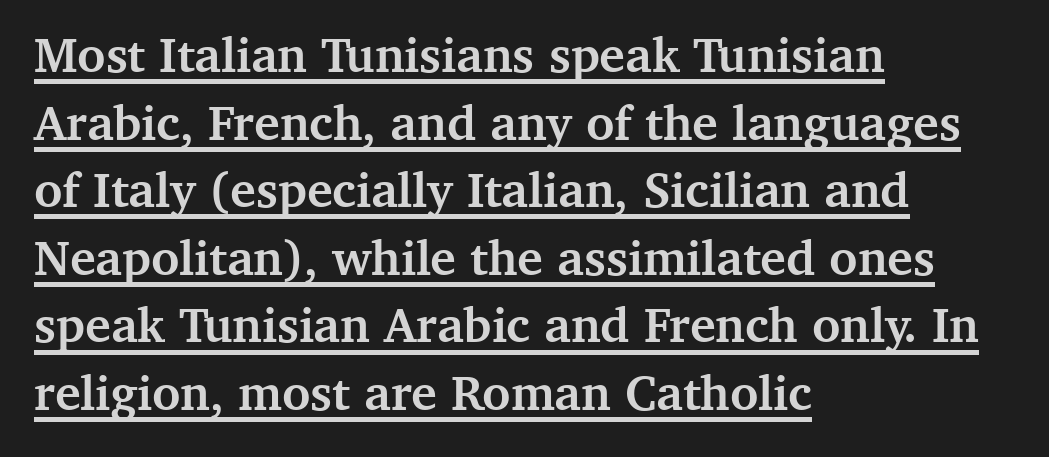
The image shows 49 px semibold serif type, upright; set left-aligned, normal line spacing (1.38x), normal letter spacing, underlined; medium stroke contrast and a medium x-height.
